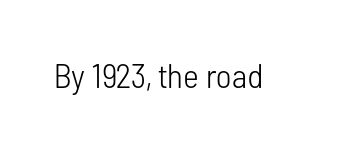
Tall strokes in this sample are plumb rather than angled. Observe the ordinary spacing: letters are neighbours, not strangers. The area under the type is left untouched. Nothing heavy about these letters — not bold at all.
